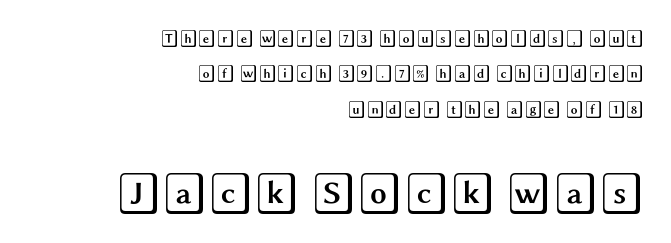
{"italic": "no", "width": "wide", "x_height": "large", "underline": "no", "align": "right", "line_spacing": "loose", "line_spacing_ratio": 2.08, "letter_spacing": "normal", "letter_spacing_em": 0.0, "larger_block": "second", "size_ratio": 2.47, "glyph_px": 42}
